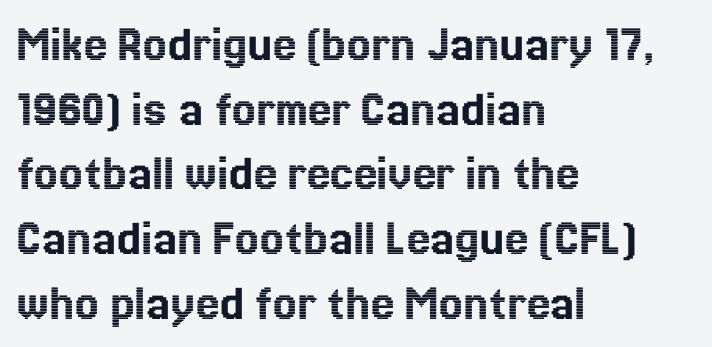
The image shows 53 px text type, upright; set left-aligned, line spacing 1.22x, normal letter spacing, not underlined; a medium x-height.
